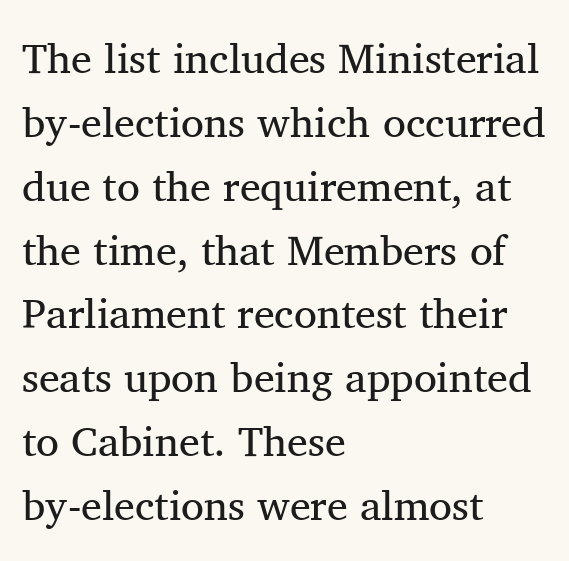
Weight: regular or lighter. The space directly below the letters is spotless. The font's upright variant was chosen for this text. Honestly, the row spacing looks completely unremarkable.
